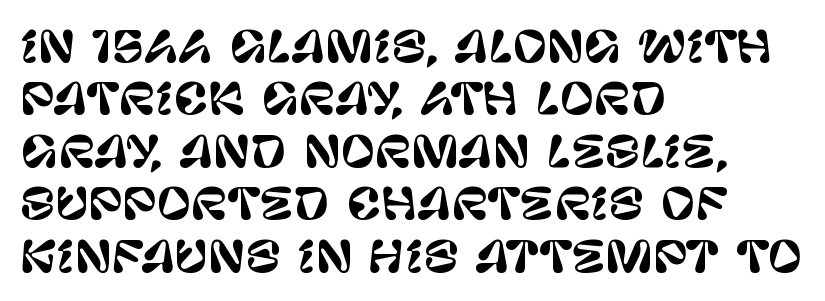
Q: Is the text italic (slanted)? A: Yes.
Q: Is the typeface a serif or a sans-serif typeface? A: Sans-serif.
Q: Is the text underlined? A: No.
Q: How is the paragraph aligned? A: Left-aligned.
Q: Is the spacing between letters normal or unusually wide? A: Normal.
Q: Is the spacing between lines tight, normal or loose? A: Normal.
Q: Width (condensed, normal, or wide)? A: Normal.
Q: Stroke contrast? A: Low.
Q: x-height? A: Large.
Q: Monospaced? A: No.
